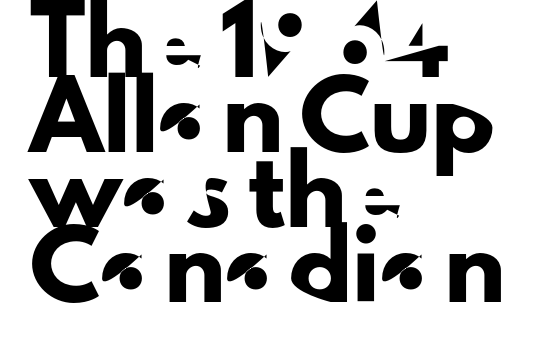
Italic: no, the glyphs are upright roman. This rendering employs a face without finishing strokes, i.e., a sans-serif. Spacing between characters is what you'd get straight out of the box. Unmarked baselines from the first word to the last.
